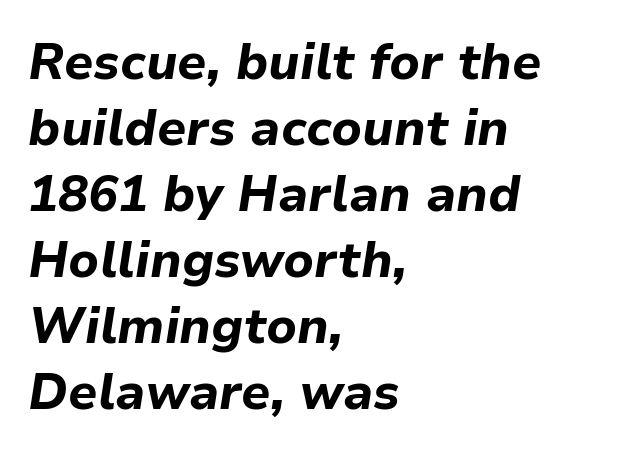
The image shows 50 px bold type, italic (leaning right); set left-aligned, normal line spacing (1.32x), normal letter spacing, not underlined; low stroke contrast and a medium x-height.
